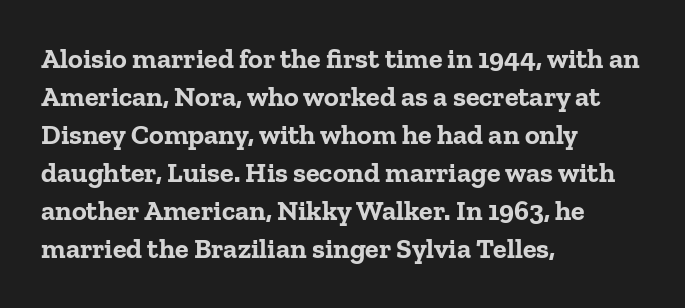
{"serif": "yes", "italic": "no", "bold": "yes", "weight": "bold", "width": "normal", "stroke_contrast": "low", "x_height": "medium", "monospaced": "no", "underline": "no", "align": "left", "line_spacing": "normal", "line_spacing_ratio": 1.36, "letter_spacing": "normal", "letter_spacing_em": 0.0, "glyph_px": 28}
